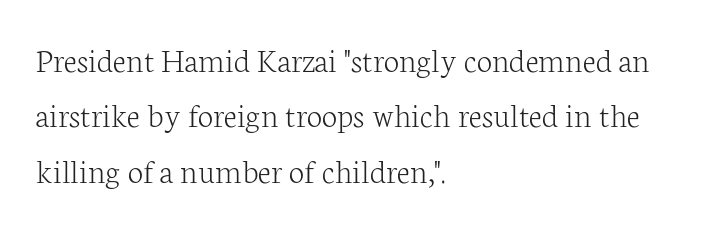
Q: Is the text bold? A: No.
Q: Is the text italic (slanted)? A: No, it is upright.
Q: Is the typeface a serif or a sans-serif typeface? A: Serif.
Q: Is the text underlined? A: No.
Q: How is the paragraph aligned? A: Left-aligned.
Q: Is the spacing between letters normal or unusually wide? A: Normal.
Q: Is the spacing between lines tight, normal or loose? A: Normal.
Q: Width (condensed, normal, or wide)? A: Normal.
Q: Stroke contrast? A: Low.
Q: x-height? A: Medium.
Q: Monospaced? A: No.
